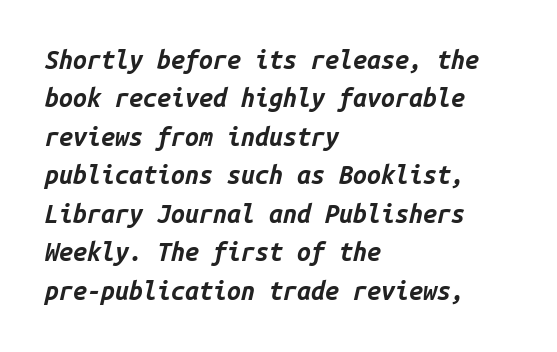
{"italic": "yes", "lean": "right", "slant_degrees": 14, "bold": "yes", "underline": "no", "align": "left", "line_spacing": "normal", "line_spacing_ratio": 1.54, "letter_spacing": "normal", "letter_spacing_em": 0.0, "glyph_px": 25}
